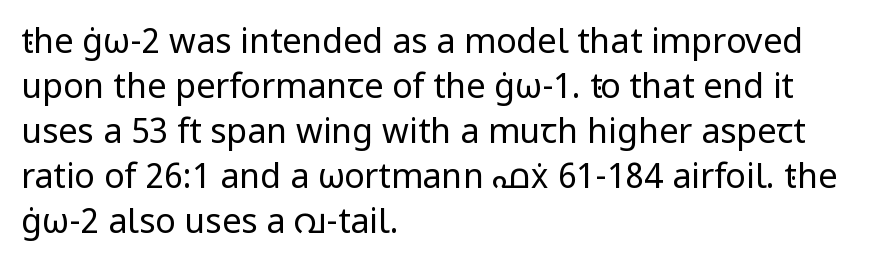
{"serif": "no", "italic": "no", "bold": "no", "weight": "regular", "width": "normal", "stroke_contrast": "low", "x_height": "medium", "monospaced": "no", "underline": "no", "align": "left", "line_spacing": "normal", "line_spacing_ratio": 1.32, "letter_spacing": "normal", "letter_spacing_em": 0.0, "glyph_px": 34}
